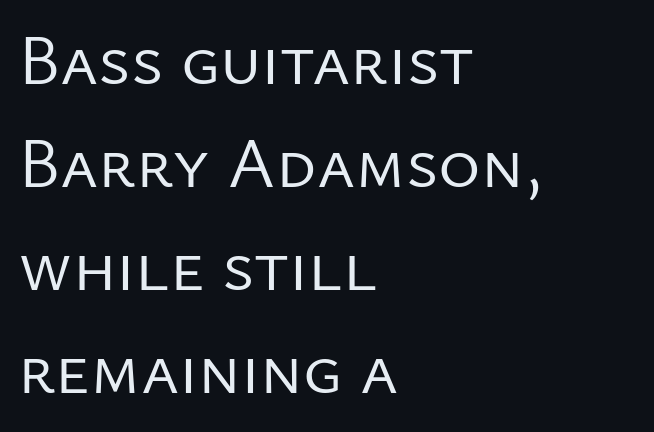
Q: Is the text bold? A: No.
Q: Is the text italic (slanted)? A: No, it is upright.
Q: Is the typeface a serif or a sans-serif typeface? A: Sans-serif.
Q: Is the text underlined? A: No.
Q: How is the paragraph aligned? A: Left-aligned.
Q: Is the spacing between letters normal or unusually wide? A: Normal.
Q: Is the spacing between lines tight, normal or loose? A: Normal.
Q: Width (condensed, normal, or wide)? A: Normal.
Q: Stroke contrast? A: Low.
Q: x-height? A: Medium.
Q: Monospaced? A: No.
